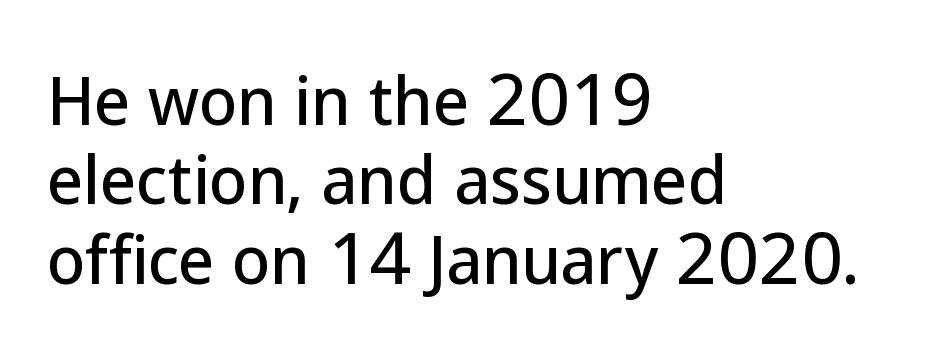
Q: Is the text italic (slanted)? A: No, it is upright.
Q: Is the typeface a serif or a sans-serif typeface? A: Sans-serif.
Q: Is the text underlined? A: No.
Q: How is the paragraph aligned? A: Left-aligned.
Q: Is the spacing between letters normal or unusually wide? A: Normal.
Q: Is the spacing between lines tight, normal or loose? A: Normal.
Q: Width (condensed, normal, or wide)? A: Normal.
Q: Stroke contrast? A: Low.
Q: x-height? A: Medium.
Q: Monospaced? A: No.
